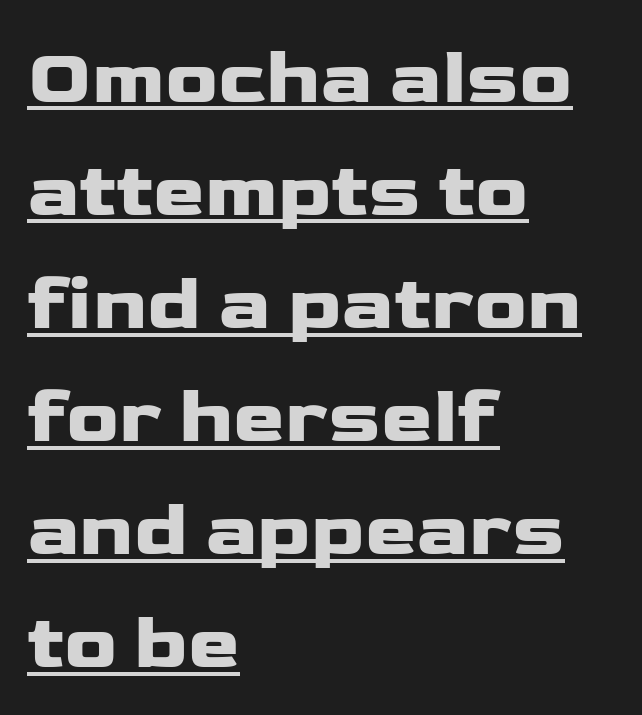
Q: Is the text italic (slanted)? A: No, it is upright.
Q: Is the typeface a serif or a sans-serif typeface? A: Sans-serif.
Q: Is the text underlined? A: Yes.
Q: How is the paragraph aligned? A: Left-aligned.
Q: Is the spacing between letters normal or unusually wide? A: Normal.
Q: Is the spacing between lines tight, normal or loose? A: Normal.
Q: Width (condensed, normal, or wide)? A: Wide.
Q: Stroke contrast? A: Low.
Q: x-height? A: Medium.
Q: Monospaced? A: No.
